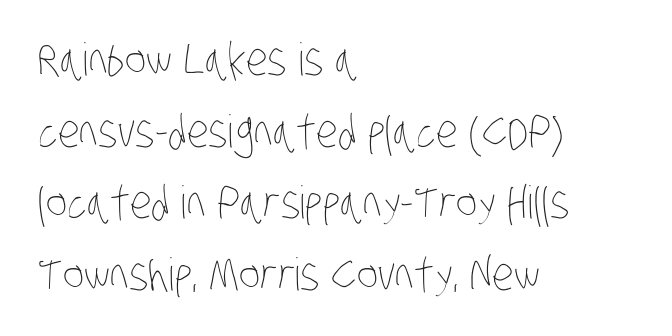
{"bold": "no", "weight": "thin", "width": "condensed", "stroke_contrast": "low", "x_height": "large", "monospaced": "no", "underline": "no", "align": "left", "line_spacing": "normal", "line_spacing_ratio": 1.59, "letter_spacing": "normal", "letter_spacing_em": 0.0, "glyph_px": 45}
